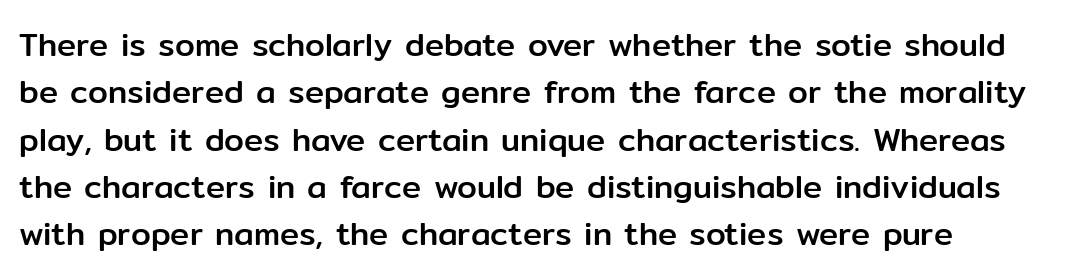
What's the leading like? Ordinary, nothing unusual. Nope, no serifs anywhere on these letters. Letters rest on an invisible, unmarked baseline. Words appear dense and cohesive because spacing is normal. You could not count columns in this text — the font is proportionally spaced. Unlike italic type, these characters show no tilt at all.
